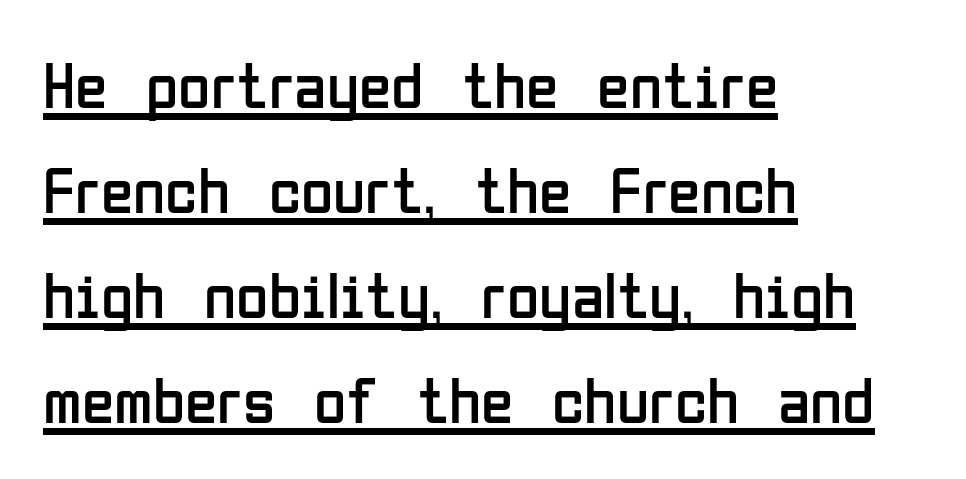
{"serif": "no", "italic": "no", "bold": "no", "weight": "regular", "width": "condensed", "stroke_contrast": "low", "x_height": "medium", "monospaced": "no", "underline": "yes", "align": "left", "line_spacing": "normal", "line_spacing_ratio": 1.59, "letter_spacing": "normal", "letter_spacing_em": 0.0, "glyph_px": 66}
